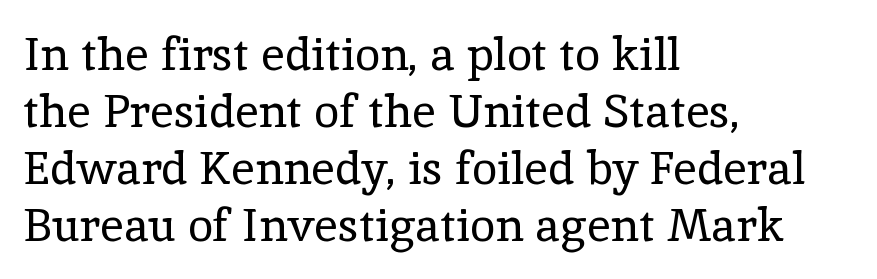
Q: Is the text bold? A: No.
Q: Is the text italic (slanted)? A: No, it is upright.
Q: Is the typeface a serif or a sans-serif typeface? A: Serif.
Q: Is the text underlined? A: No.
Q: How is the paragraph aligned? A: Left-aligned.
Q: Is the spacing between letters normal or unusually wide? A: Normal.
Q: Width (condensed, normal, or wide)? A: Normal.
Q: x-height? A: Medium.
Q: Monospaced? A: No.
